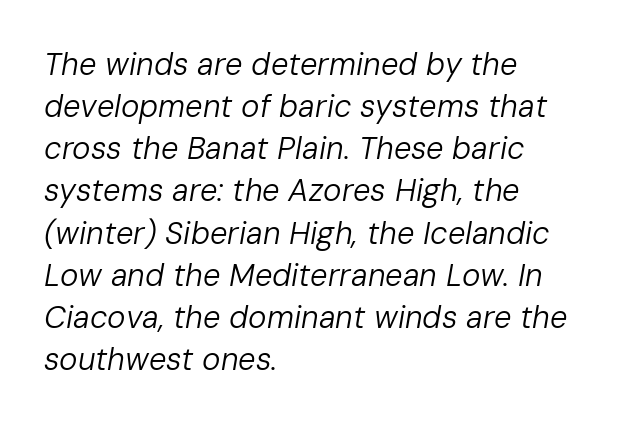
Nothing unusual about the tracking: characters are spaced as the font intends. Heft: none added — not bold. These lines sit exactly where default settings would place them. Proportional: the letters do not fall into vertical columns.
